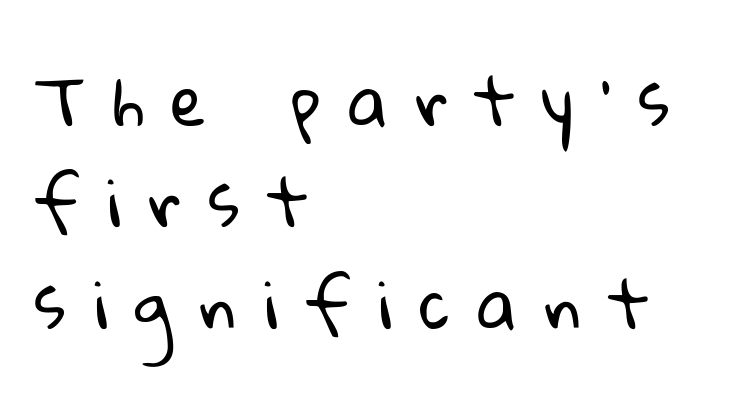
Q: Is the text bold? A: No.
Q: Is the typeface a serif or a sans-serif typeface? A: Sans-serif.
Q: Is the text underlined? A: No.
Q: How is the paragraph aligned? A: Left-aligned.
Q: Is the spacing between letters normal or unusually wide? A: Unusually wide.
Q: Is the spacing between lines tight, normal or loose? A: Normal.
Q: Width (condensed, normal, or wide)? A: Normal.
Q: Stroke contrast? A: Low.
Q: x-height? A: Medium.
Q: Monospaced? A: No.
